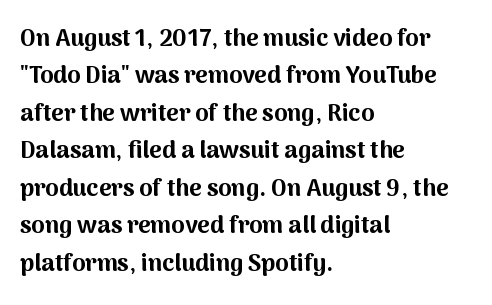
Q: Is the text bold? A: Yes.
Q: Is the text italic (slanted)? A: No, it is upright.
Q: Is the text underlined? A: No.
Q: How is the paragraph aligned? A: Left-aligned.
Q: Is the spacing between letters normal or unusually wide? A: Normal.
Q: Is the spacing between lines tight, normal or loose? A: Normal.
